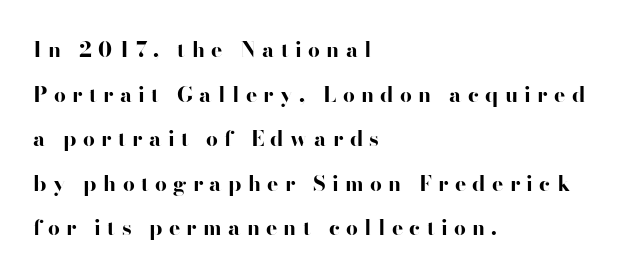
Each word looks stretched out because of the extra space between its letters. These lines stack with their left ends in a neat column. Designer's note — italics off, roman on. Horizontal bands of white between lines are thick stripes. Strokes here are thick enough to call this a true bold. Quick note: underline off.
